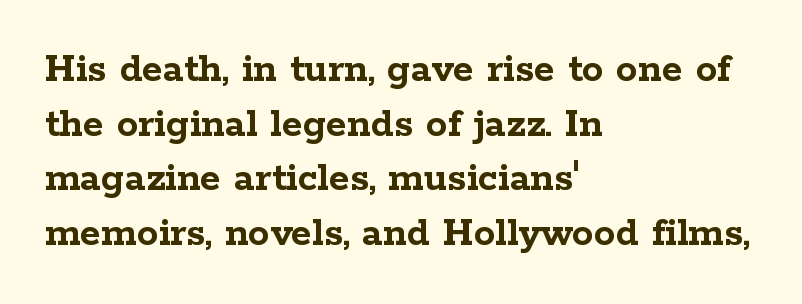
Q: Is the text bold? A: Yes.
Q: Is the text italic (slanted)? A: No, it is upright.
Q: Is the typeface a serif or a sans-serif typeface? A: Serif.
Q: Is the text underlined? A: No.
Q: How is the paragraph aligned? A: Left-aligned.
Q: Is the spacing between letters normal or unusually wide? A: Normal.
Q: Is the spacing between lines tight, normal or loose? A: Normal.
Q: Width (condensed, normal, or wide)? A: Wide.
Q: Stroke contrast? A: Low.
Q: x-height? A: Medium.
Q: Monospaced? A: No.
